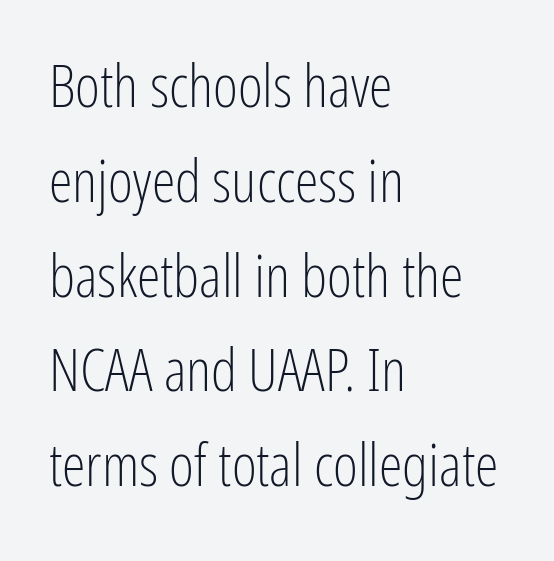
Compared with a typical body face, this is equally light or lighter still. Is this a fixed-width face? No — the glyphs have proportional, varying widths. Is this a sans? Yes — the strokes have no serifs. Visually the block forms a straight wall on the left and a jagged coastline on the right.
